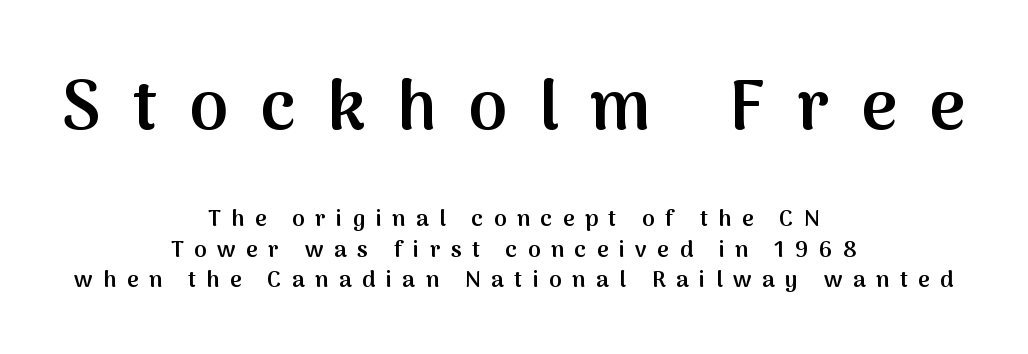
The image shows 70 px semibold sans-serif type, upright; set centered, normal line spacing (1.32x), unusually wide letter spacing (+0.45 em), not underlined; the first (top) block is 3.04x larger; medium stroke contrast and a medium x-height.
